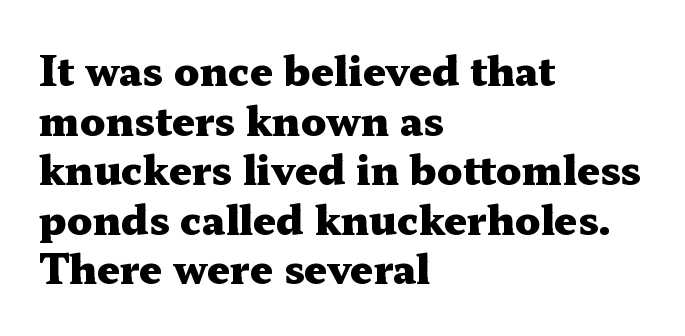
Q: Is the text bold? A: Yes.
Q: Is the text italic (slanted)? A: No, it is upright.
Q: Is the typeface a serif or a sans-serif typeface? A: Serif.
Q: Is the text underlined? A: No.
Q: How is the paragraph aligned? A: Left-aligned.
Q: Is the spacing between letters normal or unusually wide? A: Normal.
Q: Width (condensed, normal, or wide)? A: Wide.
Q: Stroke contrast? A: Medium.
Q: x-height? A: Medium.
Q: Monospaced? A: No.
